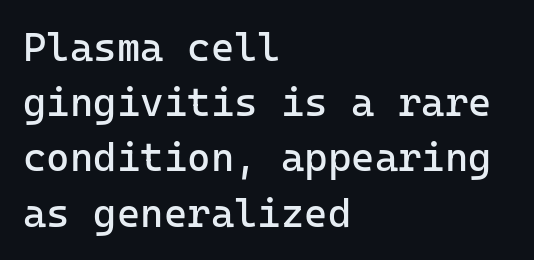
{"serif": "no", "italic": "no", "bold": "no", "weight": "regular", "width": "normal", "stroke_contrast": "low", "x_height": "medium", "underline": "no", "align": "left", "line_spacing": "normal", "line_spacing_ratio": 1.38, "letter_spacing": "normal", "letter_spacing_em": 0.0, "glyph_px": 40}
